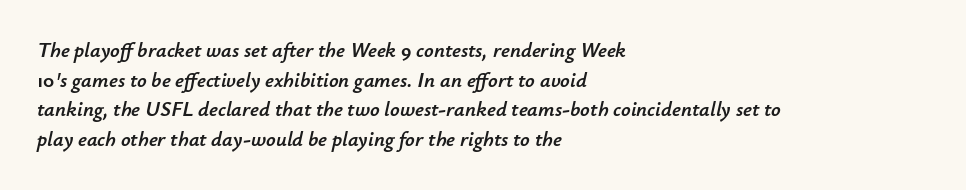
The image shows 21 px text type, italic (leaning right); set left-aligned, normal line spacing (1.41x), normal letter spacing, not underlined.
